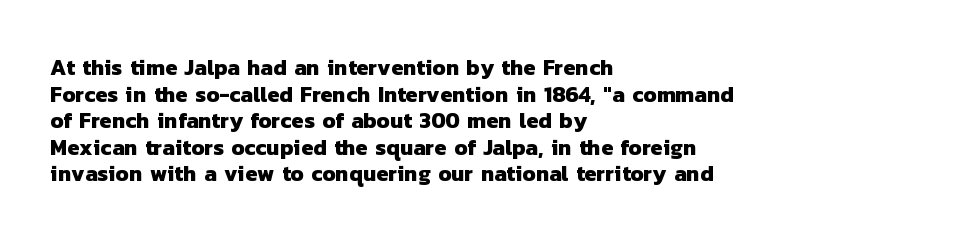
The letterforms sit shoulder to shoulder at normal distance. Bare-footed words on every line. The letters are bold, with thick, heavy strokes. Horizontal alignment here is leftward, the default for most running prose.
